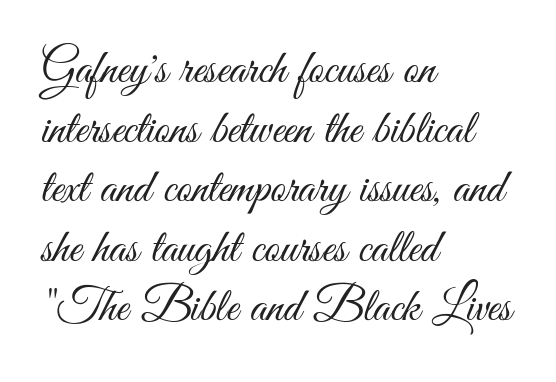
The image shows 48 px light, condensed sans-serif type; set left-aligned, line spacing 1.24x, normal letter spacing, not underlined; medium stroke contrast and a small x-height.
